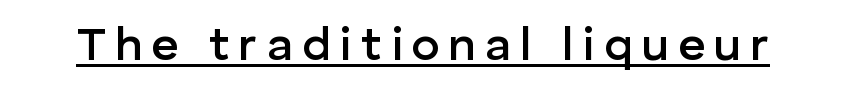
{"serif": "no", "italic": "no", "bold": "semi", "weight": "semibold", "width": "normal", "stroke_contrast": "low", "x_height": "medium", "monospaced": "no", "underline": "yes", "glyph_px": 47}
